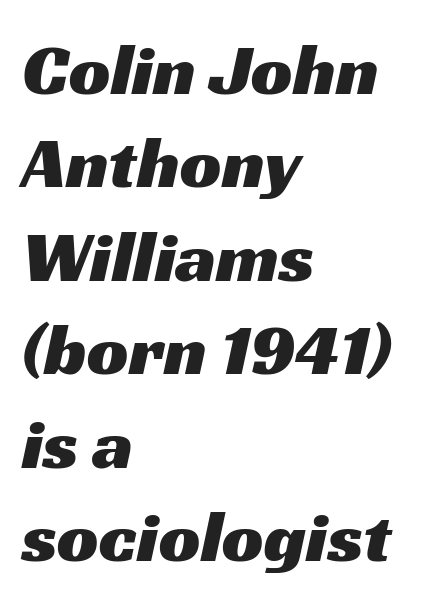
Q: Is the typeface a serif or a sans-serif typeface? A: Sans-serif.
Q: Is the text underlined? A: No.
Q: How is the paragraph aligned? A: Left-aligned.
Q: Is the spacing between letters normal or unusually wide? A: Normal.
Q: Is the spacing between lines tight, normal or loose? A: Normal.
Q: Width (condensed, normal, or wide)? A: Wide.
Q: Stroke contrast? A: Medium.
Q: x-height? A: Medium.
Q: Monospaced? A: No.
